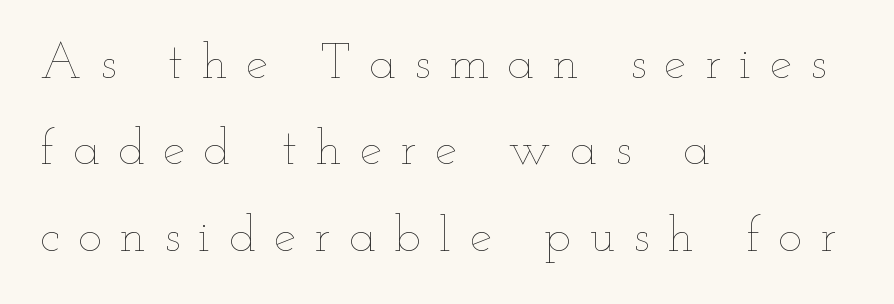
The image shows 50 px thin, wide type, upright; set left-aligned, line spacing 1.73x, unusually wide letter spacing (+0.37 em), not underlined; low stroke contrast and a small x-height.
